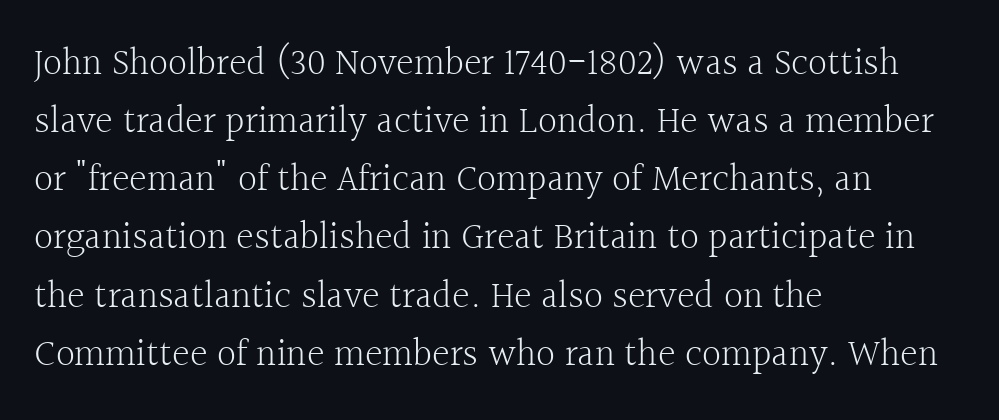
{"serif": "yes", "italic": "no", "bold": "no", "weight": "light", "width": "normal", "x_height": "medium", "monospaced": "no", "underline": "no", "align": "left", "line_spacing": "normal", "line_spacing_ratio": 1.53, "letter_spacing": "normal", "letter_spacing_em": 0.0, "glyph_px": 38}
